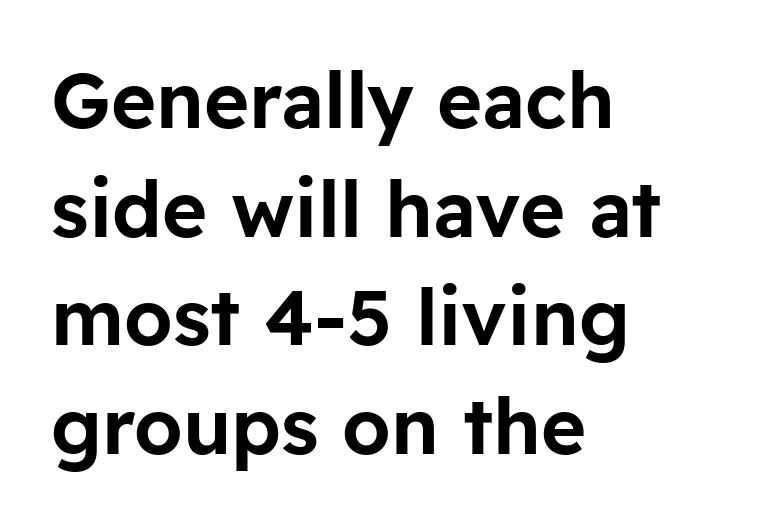
{"serif": "no", "italic": "no", "width": "normal", "stroke_contrast": "low", "x_height": "medium", "monospaced": "no", "underline": "no", "align": "left", "line_spacing": "normal", "line_spacing_ratio": 1.41, "letter_spacing": "normal", "letter_spacing_em": 0.0, "glyph_px": 77}
